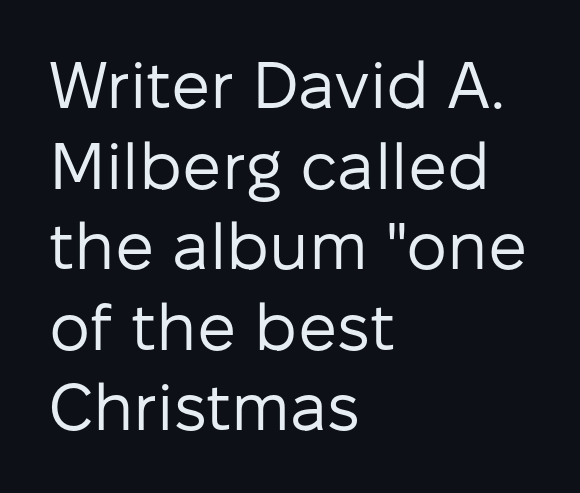
Serifs: no, the terminals of the letterforms are clean. A student would call this left alignment; a typographer would say flush left, rag right. Do the characters align in a grid? No, the font is proportional. Lines of text with bare space underneath. No extra tracking has been applied to these lines. Ascenders rise straight up at ninety degrees.
